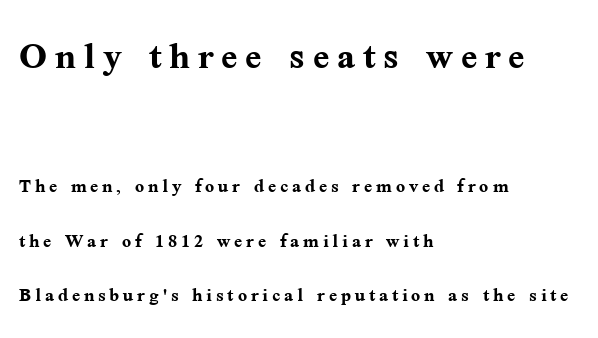
The image shows 48 px semibold serif type, upright; set left-aligned, loose line spacing (2.28x), not underlined; the first (top) block is 2.0x larger; medium stroke contrast and a medium x-height.
